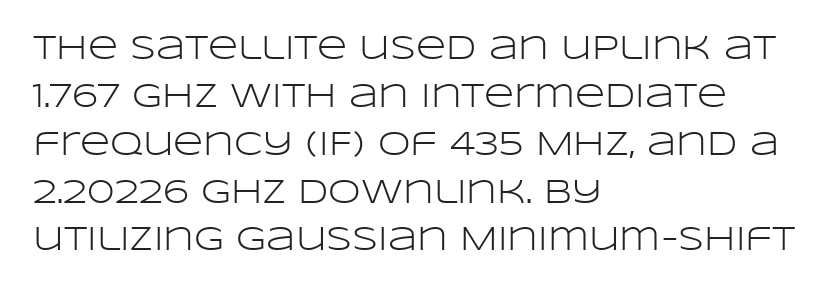
The image shows 33 px light, wide sans-serif type, upright; set left-aligned, normal line spacing (1.45x), normal letter spacing, not underlined; low stroke contrast and a large x-height.
